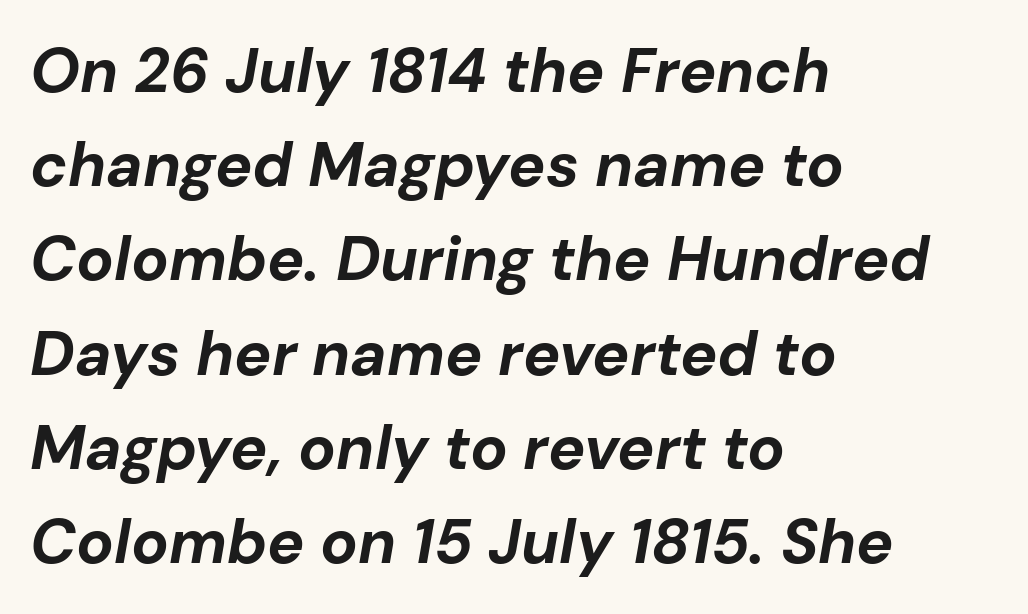
Q: Is the text bold? A: Yes.
Q: Is the text italic (slanted)? A: Yes, it leans right by about 10 degrees.
Q: Is the text underlined? A: No.
Q: How is the paragraph aligned? A: Left-aligned.
Q: Is the spacing between letters normal or unusually wide? A: Normal.
Q: Is the spacing between lines tight, normal or loose? A: Normal.
Q: Width (condensed, normal, or wide)? A: Normal.
Q: Stroke contrast? A: Low.
Q: x-height? A: Medium.
Q: Monospaced? A: No.
